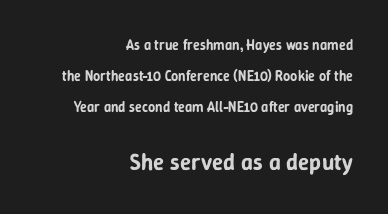
The image shows 23 px text type, upright; set right-aligned, loose line spacing (2.21x), normal letter spacing, not underlined; the second (bottom) block is 1.64x larger.
